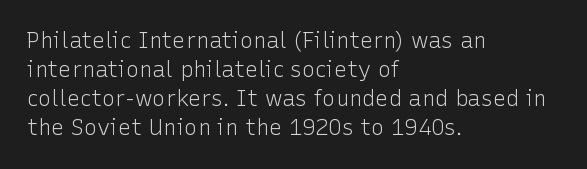
Q: Is the text bold? A: No.
Q: Is the text italic (slanted)? A: No, it is upright.
Q: Is the text underlined? A: No.
Q: How is the paragraph aligned? A: Left-aligned.
Q: Is the spacing between letters normal or unusually wide? A: Normal.
Q: Is the spacing between lines tight, normal or loose? A: Normal.
